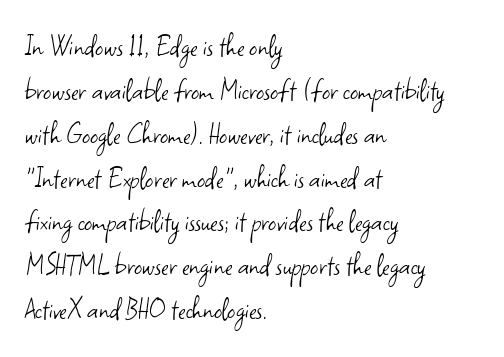
Q: Is the text bold? A: No.
Q: Is the text italic (slanted)? A: Yes.
Q: Is the typeface a serif or a sans-serif typeface? A: Sans-serif.
Q: Is the text underlined? A: No.
Q: How is the paragraph aligned? A: Left-aligned.
Q: Is the spacing between letters normal or unusually wide? A: Normal.
Q: Is the spacing between lines tight, normal or loose? A: Normal.
Q: Width (condensed, normal, or wide)? A: Normal.
Q: Stroke contrast? A: Low.
Q: x-height? A: Small.
Q: Monospaced? A: No.
